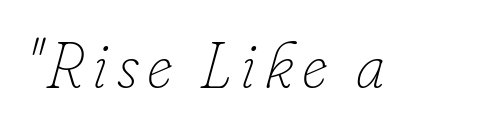
The image shows 64 px thin type, italic (leaning right); set not underlined; low stroke contrast and a small x-height.
